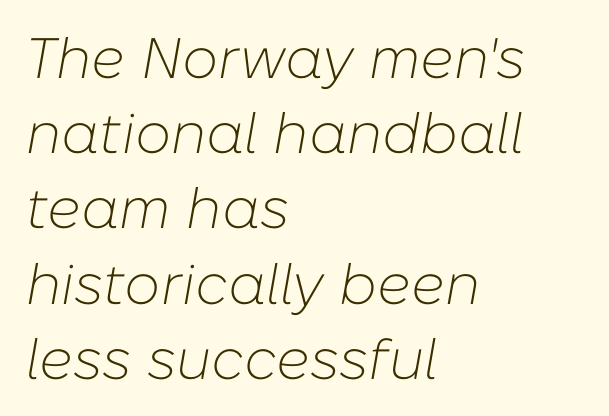
{"italic": "yes", "lean": "right", "slant_degrees": 10, "bold": "no", "weight": "light", "width": "normal", "stroke_contrast": "low", "x_height": "medium", "monospaced": "no", "underline": "no", "align": "left", "line_spacing": "normal", "line_spacing_ratio": 1.32, "letter_spacing": "normal", "letter_spacing_em": 0.0, "glyph_px": 57}
